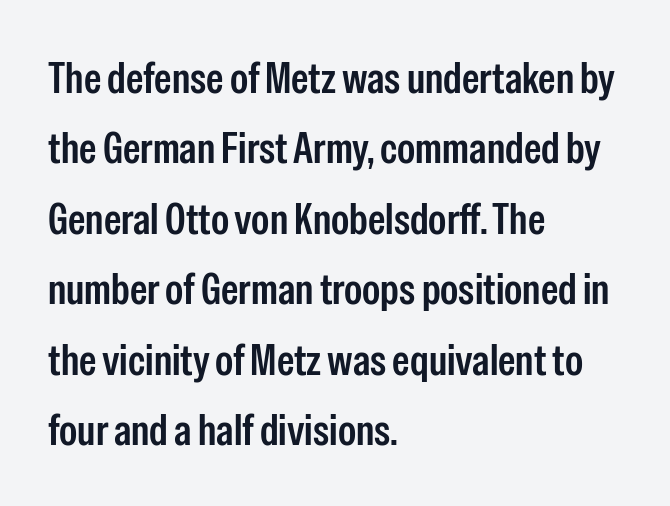
{"serif": "no", "italic": "no", "bold": "semi", "weight": "semibold", "width": "condensed", "stroke_contrast": "low", "x_height": "medium", "monospaced": "no", "underline": "no", "align": "left", "line_spacing": "normal", "line_spacing_ratio": 1.6, "letter_spacing": "normal", "letter_spacing_em": 0.0, "glyph_px": 44}
